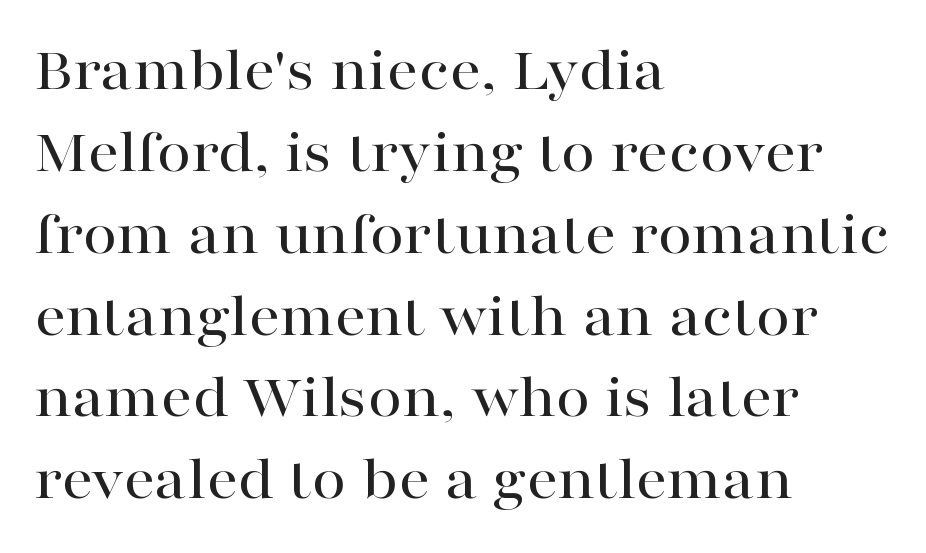
Q: Is the text italic (slanted)? A: No, it is upright.
Q: Is the typeface a serif or a sans-serif typeface? A: Serif.
Q: Is the text underlined? A: No.
Q: How is the paragraph aligned? A: Left-aligned.
Q: Is the spacing between letters normal or unusually wide? A: Normal.
Q: Is the spacing between lines tight, normal or loose? A: Normal.
Q: Width (condensed, normal, or wide)? A: Wide.
Q: Stroke contrast? A: High.
Q: x-height? A: Medium.
Q: Monospaced? A: No.
